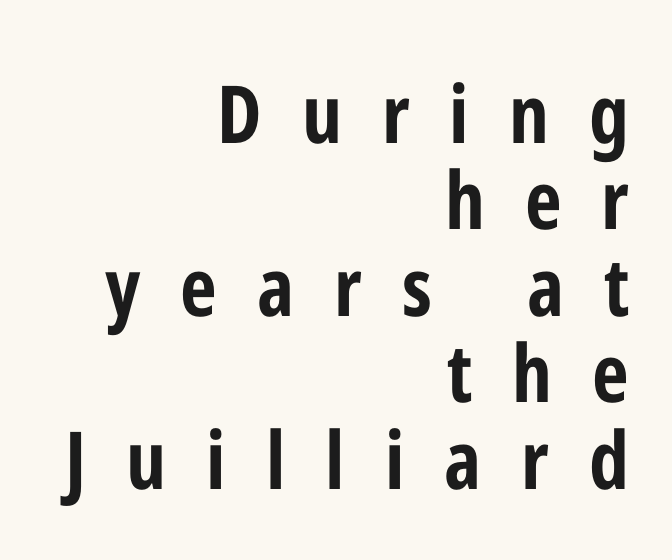
Only glyphs here, with clear space below each row. The designer went with a sans here, leaving each stem footless. Casual observation: everything's shoved over to the right. Each letter keeps its own natural width here, so spacing adapts to shape. Ascenders rise straight up at ninety degrees. Is there much room between lines? No — they nearly touch.
